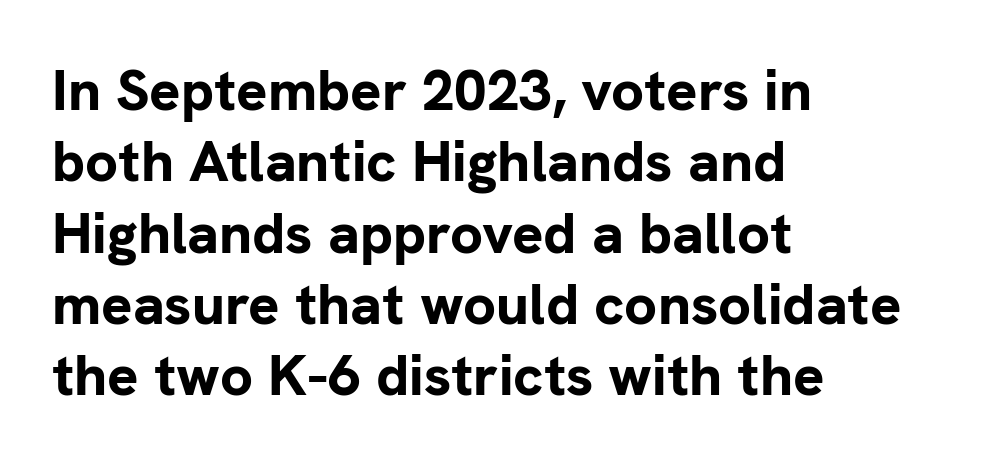
The type is set solid horizontally, with unmodified tracking. Bare-footed words on every line. Classification — sans serif. Caption: multi-line text, flush left, ragged right. Vertical strokes here are truly vertical. Students, this is bold: see how much ink each stroke carries.
